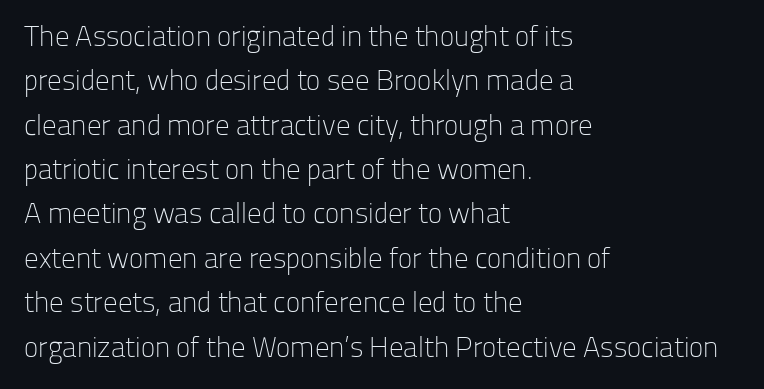
Characters remain perfectly vertical along every line. What kind of face is this? One without serifs — a sans. Short note: letters normally spaced. Nothing heavy about these letters — not bold at all.
